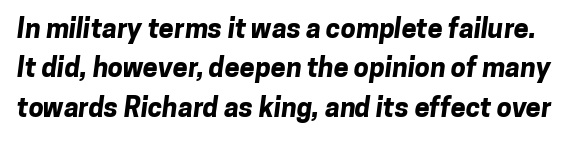
Q: Is the text bold? A: Yes.
Q: Is the text underlined? A: No.
Q: Is the spacing between letters normal or unusually wide? A: Normal.
Q: Is the spacing between lines tight, normal or loose? A: Normal.
